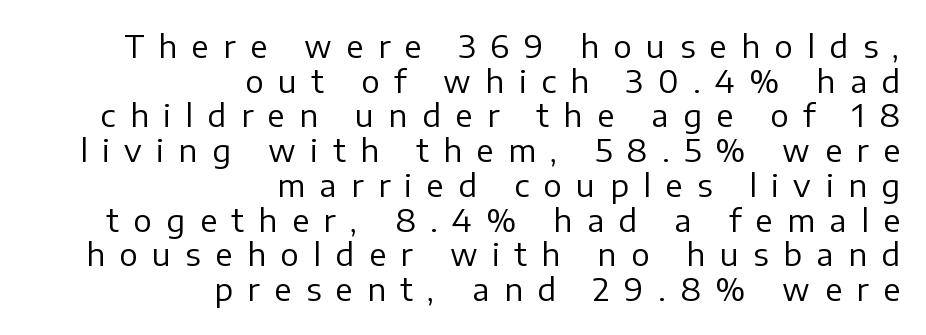
The image shows 31 px regular-weight sans-serif type, upright; set right-aligned, tight line spacing (1.12x), unusually wide letter spacing (+0.47 em), not underlined; low stroke contrast and a medium x-height.
